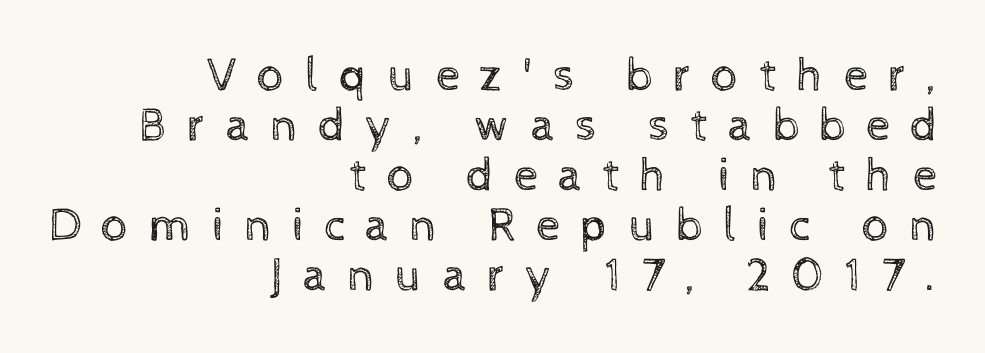
The image shows 48 px regular-weight type, upright; set right-aligned, tight line spacing (1.04x), unusually wide letter spacing (+0.42 em), not underlined; a medium x-height.
